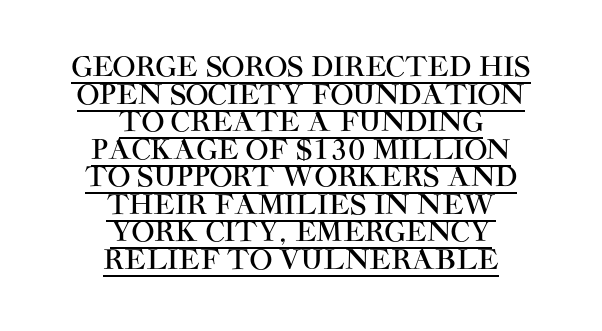
Summary of vertical rhythm: compact, with narrow interline spacing. Check the space under the baseline: a stroke is drawn there. In CSS terms this would be text-align: center. Tracking value appears to be zero — textbook default spacing. This sample uses an upright cut, with every glyph sitting square on the baseline.
